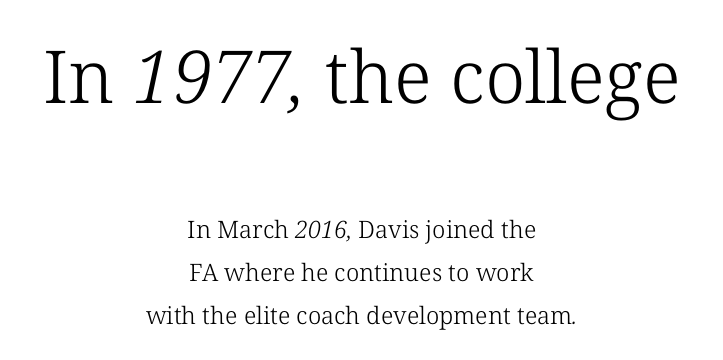
The image shows 73 px light serif type; set centered, line spacing 1.78x, normal letter spacing, not underlined; the first (top) block is 3.04x larger; low stroke contrast and a medium x-height.
